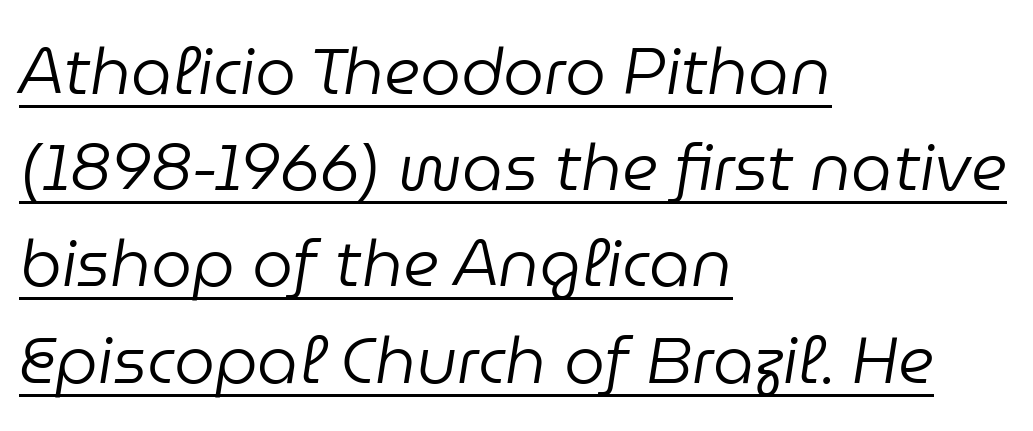
Is the type slanted? Yes — the strokes lean at a clear angle. Nothing unusual about the tracking: characters are spaced as the font intends. Caption: multi-line text, flush left, ragged right. Nothing heavy about these letters — not bold at all. Here the designer chose a conventional face with non-uniform glyph widths. Looks like someone drew a line under every word here.
